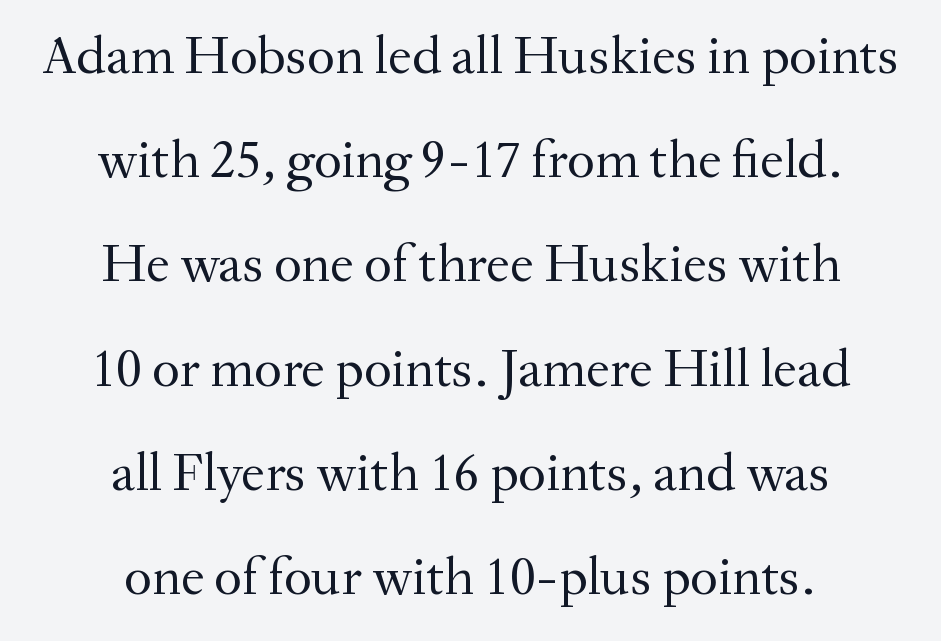
Stroke terminals: seriffed. No letter is thick-stroked: the sample isn't bold. The strip under each line holds only bare page. Nope, not italic — everything's standing straight. Here the glyphs are tracked normally, forming tight word shapes.
